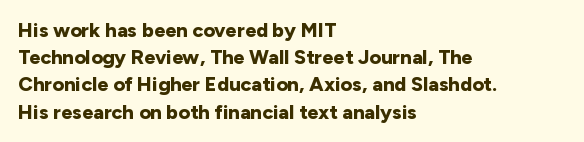
The image shows 20 px bold type, upright; set left-aligned, normal line spacing (1.36x), normal letter spacing, not underlined.
